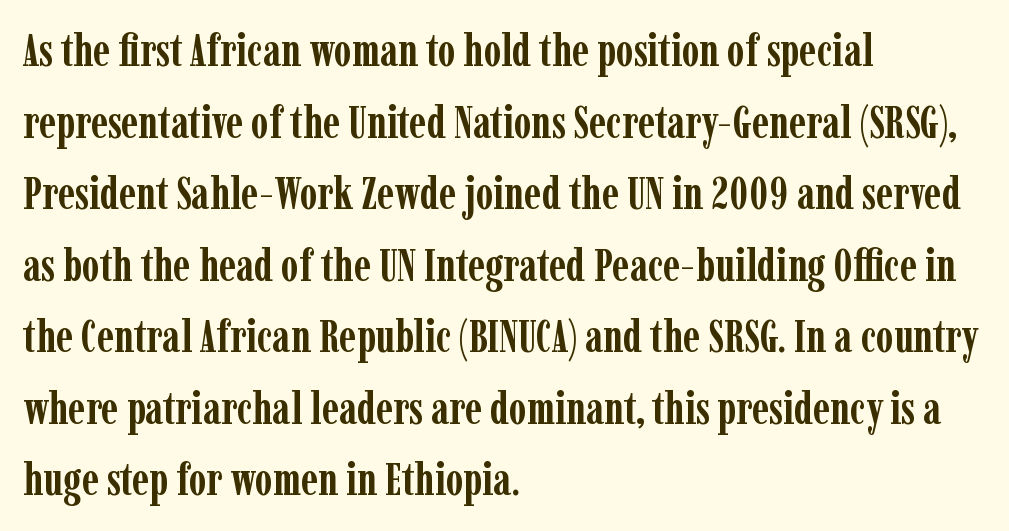
Q: Is the text bold? A: Yes.
Q: Is the text italic (slanted)? A: No, it is upright.
Q: Is the typeface a serif or a sans-serif typeface? A: Serif.
Q: Is the text underlined? A: No.
Q: How is the paragraph aligned? A: Left-aligned.
Q: Is the spacing between letters normal or unusually wide? A: Normal.
Q: Is the spacing between lines tight, normal or loose? A: Normal.
Q: Width (condensed, normal, or wide)? A: Condensed.
Q: Stroke contrast? A: Low.
Q: x-height? A: Medium.
Q: Monospaced? A: No.
